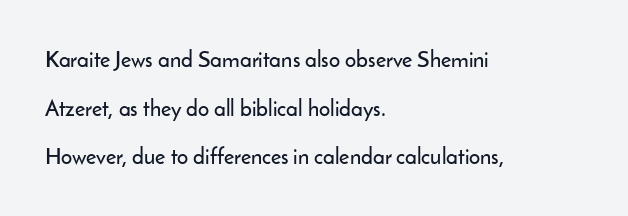
{"italic": "no", "underline": "no", "align": "left", "line_spacing": "loose", "line_spacing_ratio": 2.21, "letter_spacing": "normal", "letter_spacing_em": 0.0, "glyph_px": 22}
